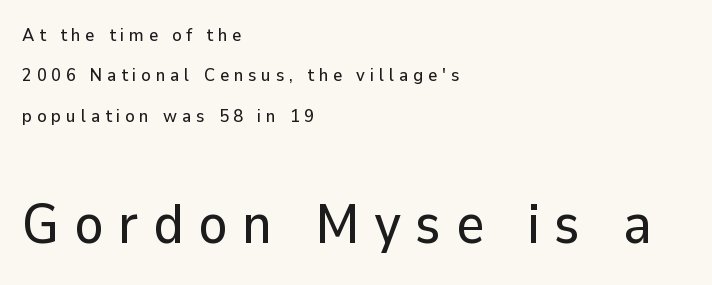
Q: Is the text italic (slanted)? A: No, it is upright.
Q: Is the typeface a serif or a sans-serif typeface? A: Sans-serif.
Q: Is the text underlined? A: No.
Q: How is the paragraph aligned? A: Left-aligned.
Q: Is the spacing between letters normal or unusually wide? A: Unusually wide.
Q: Is the spacing between lines tight, normal or loose? A: Loose.
Q: Which block of text is set in a larger size, the first (top) or the second (bottom)? A: The second (bottom) one.
Q: Width (condensed, normal, or wide)? A: Normal.
Q: Stroke contrast? A: Low.
Q: x-height? A: Medium.
Q: Monospaced? A: No.
